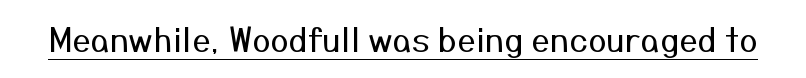
A rule runs beneath these lines of type. The passage shown is typed in a proportional face where columns would drift. Inter-character spacing is left at the font's built-in metrics. Stem width sits at or under what a default text font uses. A roman cut, with each character standing at attention. You can tell from the bare stems that sans-serif type was used.
